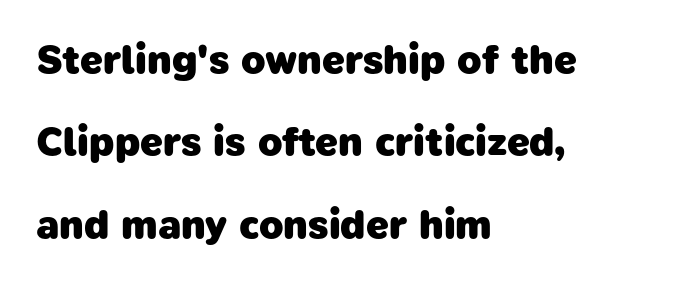
Q: Is the text bold? A: Yes.
Q: Is the typeface a serif or a sans-serif typeface? A: Sans-serif.
Q: Is the text underlined? A: No.
Q: How is the paragraph aligned? A: Left-aligned.
Q: Is the spacing between letters normal or unusually wide? A: Normal.
Q: Is the spacing between lines tight, normal or loose? A: Loose.
Q: Width (condensed, normal, or wide)? A: Normal.
Q: Stroke contrast? A: Low.
Q: x-height? A: Medium.
Q: Monospaced? A: No.
